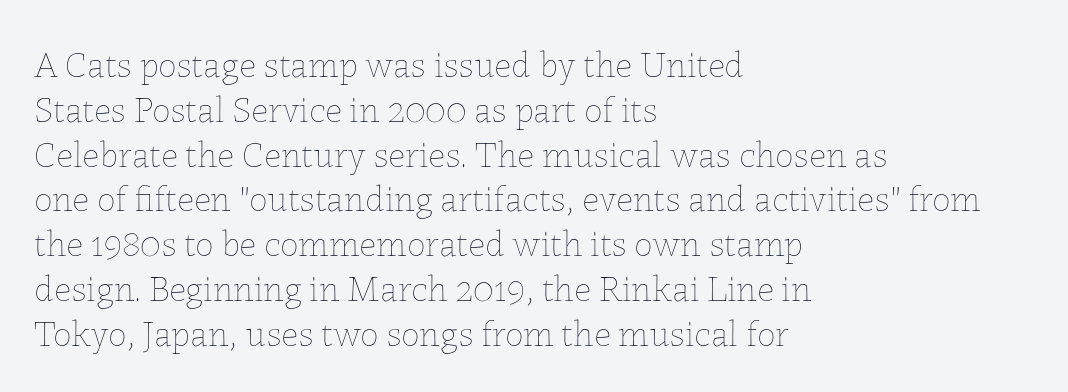
Nothing unusual about the tracking: characters are spaced as the font intends. The compositor pushed each line to the left boundary. The font sits on the lighter half of the weight spectrum, regular included. Think of a printed novel: that variable character pitch is what you see here. These lines were composed using upright roman letters. No word sits above an underline.
